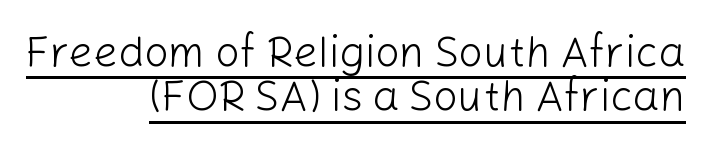
{"serif": "no", "italic": "no", "bold": "no", "weight": "light", "width": "normal", "stroke_contrast": "low", "x_height": "medium", "monospaced": "no", "underline": "yes", "align": "right", "line_spacing": "tight", "line_spacing_ratio": 1.03, "letter_spacing": "normal", "letter_spacing_em": 0.0, "glyph_px": 43}
